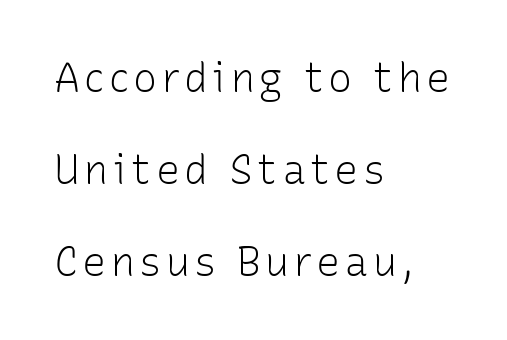
{"serif": "no", "italic": "no", "bold": "no", "weight": "light", "width": "normal", "stroke_contrast": "low", "x_height": "medium", "monospaced": "no", "underline": "no", "align": "left", "line_spacing": "loose", "line_spacing_ratio": 2.3, "glyph_px": 40}
